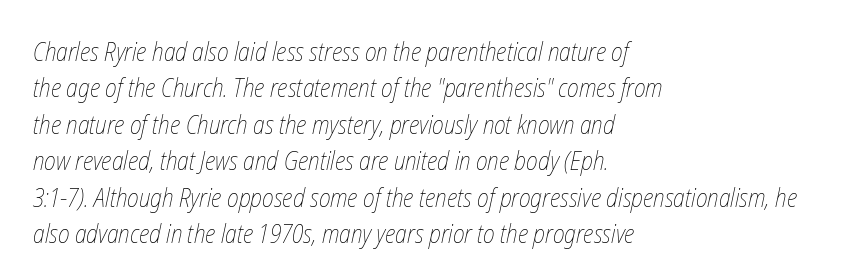
Each line starts at the same left margin while the right side varies. Regarding leading, the lines here are spaced in the standard way. No chunkiness to these letters — they're not bold. The face used here is rendered with its standard letterfit.
